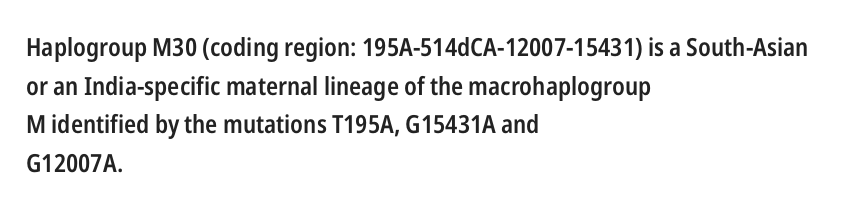
The image shows 25 px text type, upright; set left-aligned, normal line spacing (1.55x), normal letter spacing, not underlined.
